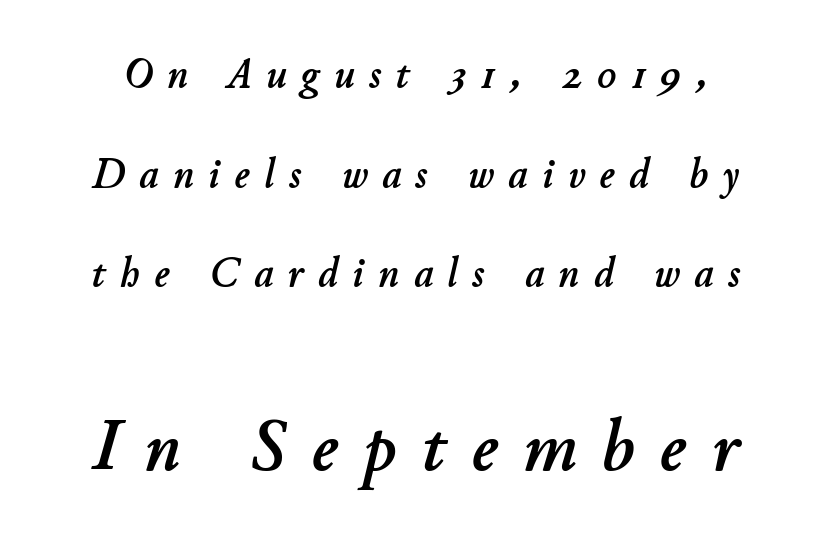
Does the lettering tilt? It does — this is italic. The gap between lines stays unmarked. The letterforms stand isolated, each surrounded by extra space. Each letter keeps its own natural width here, so spacing adapts to shape. Size hierarchy here favors the trailing block over the leading one.
